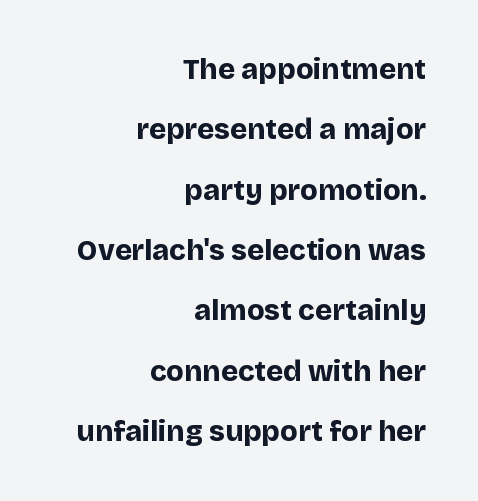
Q: Is the text bold? A: Yes.
Q: Is the text italic (slanted)? A: No, it is upright.
Q: Is the typeface a serif or a sans-serif typeface? A: Sans-serif.
Q: Is the text underlined? A: No.
Q: How is the paragraph aligned? A: Right-aligned.
Q: Is the spacing between letters normal or unusually wide? A: Normal.
Q: Is the spacing between lines tight, normal or loose? A: Loose.
Q: Width (condensed, normal, or wide)? A: Normal.
Q: Stroke contrast? A: Low.
Q: x-height? A: Large.
Q: Monospaced? A: No.
